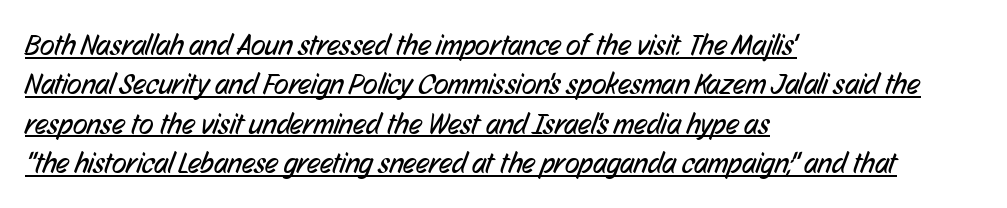
{"serif": "no", "bold": "no", "weight": "regular", "width": "condensed", "stroke_contrast": "low", "x_height": "medium", "monospaced": "no", "underline": "yes", "align": "left", "line_spacing": "normal", "line_spacing_ratio": 1.31, "letter_spacing": "normal", "letter_spacing_em": 0.0, "glyph_px": 30}
